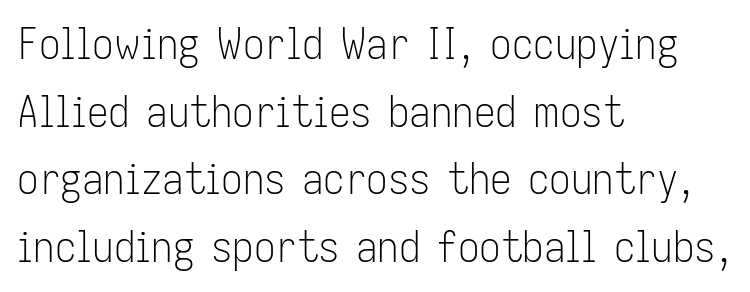
{"serif": "no", "italic": "no", "bold": "no", "weight": "light", "width": "condensed", "stroke_contrast": "low", "x_height": "medium", "monospaced": "no", "underline": "no", "align": "left", "line_spacing": "normal", "line_spacing_ratio": 1.57, "letter_spacing": "normal", "letter_spacing_em": 0.0, "glyph_px": 43}
